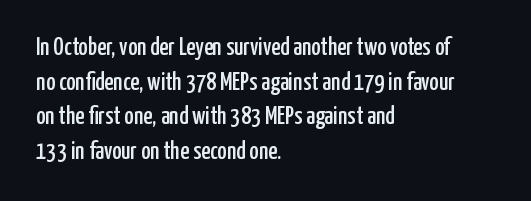
Has an underline been added? It has not. Observe the ordinary spacing: letters are neighbours, not strangers. What's the leading like? Ordinary, nothing unusual. Reading down the block, your eye returns to a fixed left position each line. Every character sits straight up, as roman type does.
